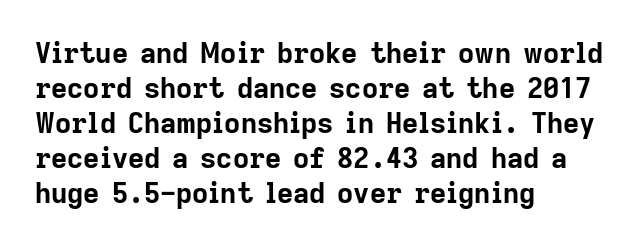
The image shows 28 px bold sans-serif type, upright; set left-aligned, normal line spacing (1.25x), normal letter spacing, not underlined; low stroke contrast and a medium x-height.
